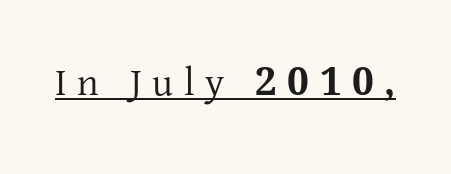
Character widths vary here, with narrow letters taking less room than wide ones. Are there feet on the stems? There are — it's a serif. The lettering holds an erect, upright posture throughout. Words appear elongated and porous because spacing is wide. You can see a thin bar hugging the bottom of the glyphs.
